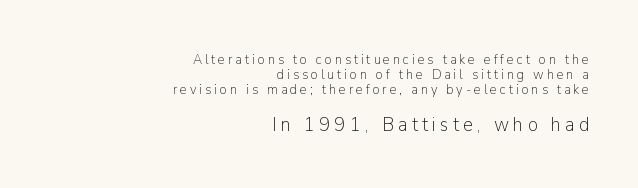
Q: Is the text bold? A: No.
Q: Is the text italic (slanted)? A: No, it is upright.
Q: Is the text underlined? A: No.
Q: How is the paragraph aligned? A: Right-aligned.
Q: Is the spacing between letters normal or unusually wide? A: Unusually wide.
Q: Is the spacing between lines tight, normal or loose? A: Tight.
Q: Which block of text is set in a larger size, the first (top) or the second (bottom)? A: The second (bottom) one.
